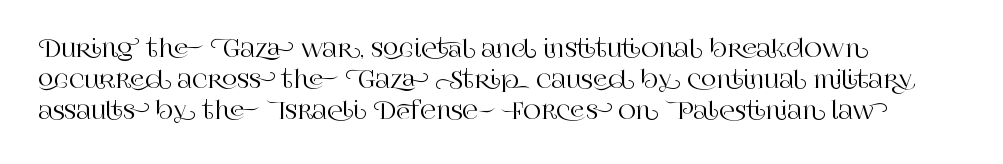
Does the copy run flush right? No — it runs flush left. The font's upright variant was chosen for this text. Descender tails drop into unmarked territory. Reading down the column, the eye jumps a familiar distance to each next line.
